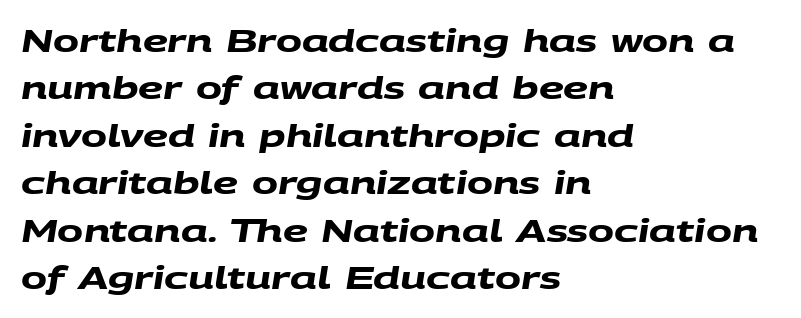
Heavy-handed strokes throughout: this text is bold. The letters carry no serifs — their stems end cleanly without finishing strokes. Every row of glyphs begins at an identical x-position on the left. The space directly below the letters is spotless. Tracking value appears to be zero — textbook default spacing.
